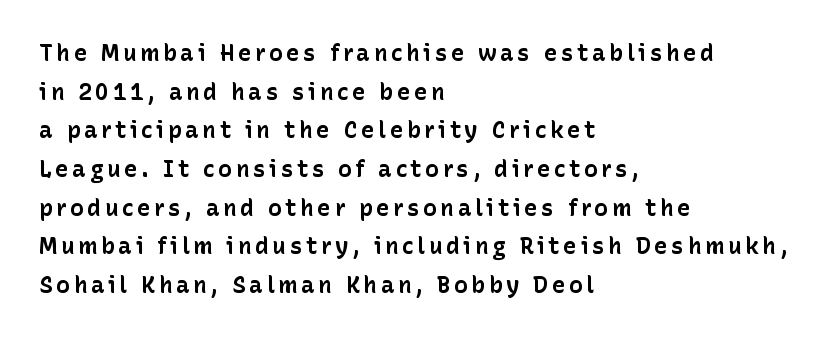
Q: Is the text bold? A: Yes.
Q: Is the text italic (slanted)? A: No, it is upright.
Q: Is the text underlined? A: No.
Q: How is the paragraph aligned? A: Left-aligned.
Q: Is the spacing between lines tight, normal or loose? A: Normal.
